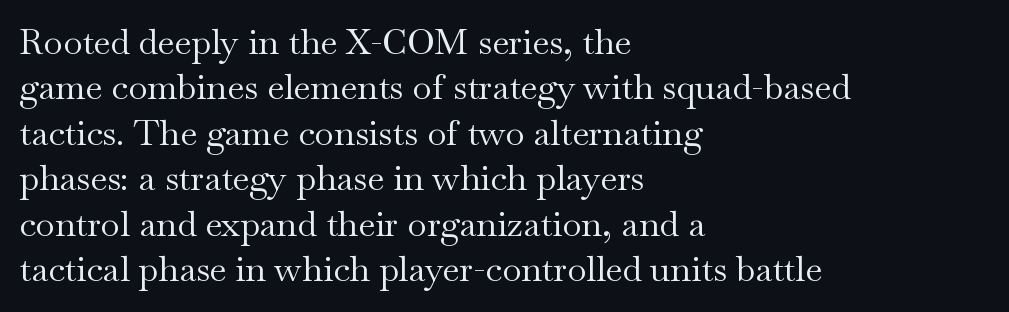
This is not heavy type; no bold has been used. You can tell from the footed stems that serif type was used. Anything drawn beneath the words? Only blank space. Spacing verdict: proportional, widths tailored to each character.
